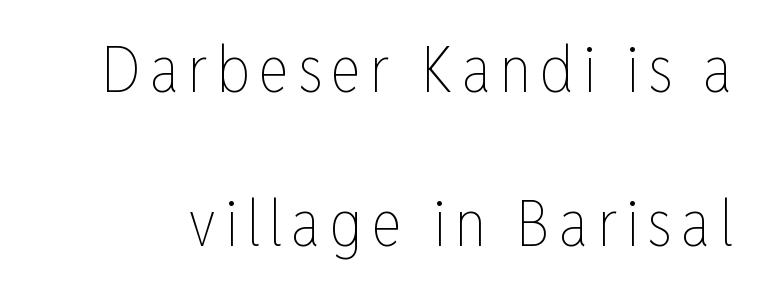
{"italic": "no", "bold": "no", "weight": "thin", "width": "condensed", "stroke_contrast": "low", "x_height": "medium", "monospaced": "no", "underline": "no", "line_spacing": "loose", "line_spacing_ratio": 2.41, "glyph_px": 64}
